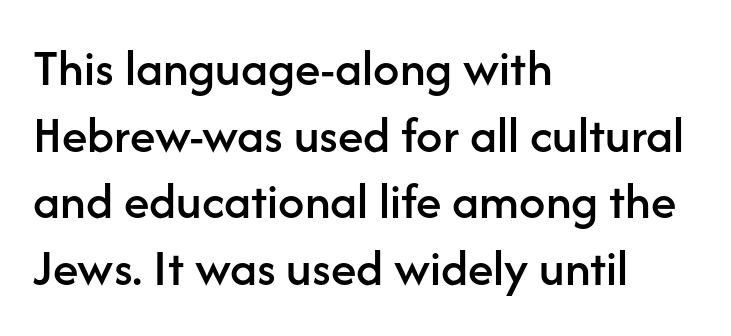
Looks like regular typesetting: each glyph gets only the width it needs. Stroke terminals: plain, sans-serif. The letters stand upright; this is a roman face. Students, observe: this is what conventionally led text looks like. Quick note: underline off. Tracking value appears to be zero — textbook default spacing.
